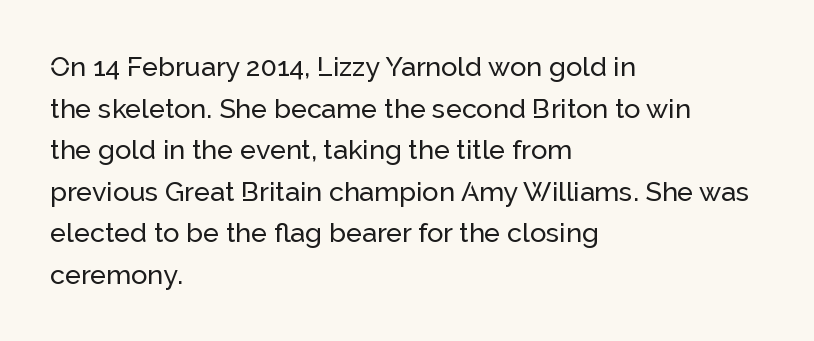
A typesetter would call this zero additional tracking. Line beginnings align vertically; line endings do not. The leading is moderate, giving the passage an even texture. No italicization has been applied; the sample stays upright. This rendering features lettering with no underline.
